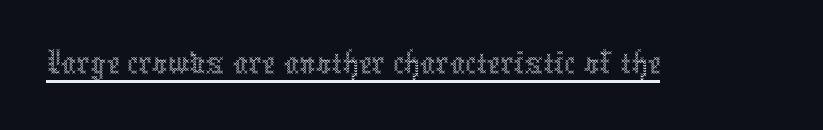
Q: Is the text bold? A: No.
Q: Is the text italic (slanted)? A: No, it is upright.
Q: Is the text underlined? A: Yes.
Q: Is the spacing between letters normal or unusually wide? A: Normal.
Q: Width (condensed, normal, or wide)? A: Condensed.
Q: x-height? A: Medium.
Q: Monospaced? A: No.
